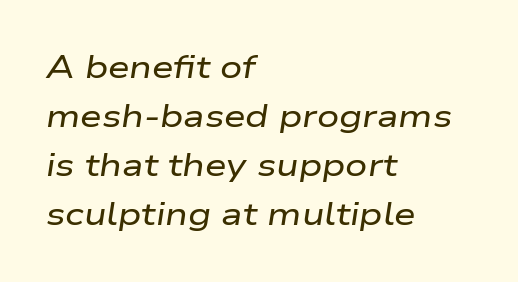
Q: Is the text italic (slanted)? A: Yes, it leans right by about 9 degrees.
Q: Is the text underlined? A: No.
Q: How is the paragraph aligned? A: Left-aligned.
Q: Is the spacing between letters normal or unusually wide? A: Normal.
Q: Is the spacing between lines tight, normal or loose? A: Normal.
Q: Width (condensed, normal, or wide)? A: Wide.
Q: Stroke contrast? A: Low.
Q: x-height? A: Medium.
Q: Monospaced? A: No.
